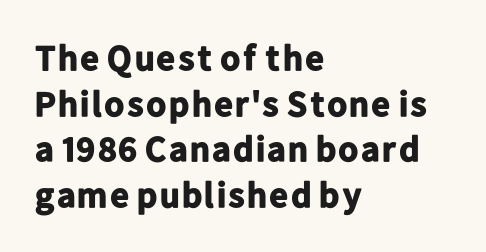
The image shows 36 px bold sans-serif type, upright; set left-aligned, normal line spacing (1.27x), normal letter spacing, not underlined; low stroke contrast and a medium x-height.
